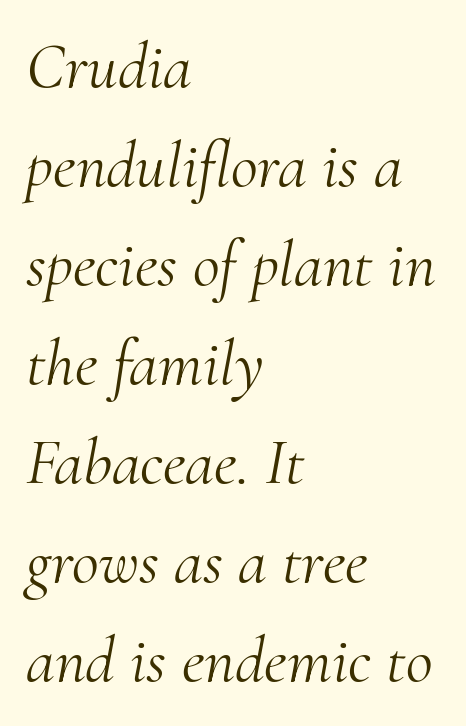
{"serif": "yes", "italic": "yes", "lean": "right", "slant_degrees": 10, "bold": "no", "weight": "light", "width": "normal", "stroke_contrast": "medium", "x_height": "small", "monospaced": "no", "underline": "no", "align": "left", "line_spacing": "normal", "line_spacing_ratio": 1.5, "letter_spacing": "normal", "letter_spacing_em": 0.0, "glyph_px": 66}
